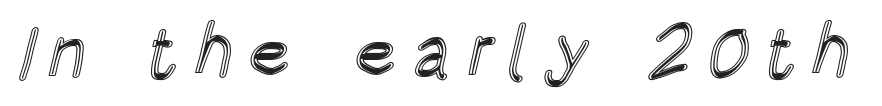
Q: Is the text italic (slanted)? A: Yes.
Q: Is the text underlined? A: No.
Q: Width (condensed, normal, or wide)? A: Condensed.
Q: x-height? A: Large.
Q: Monospaced? A: No.
